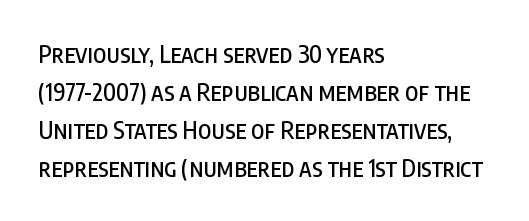
The specimen omits any rule beneath the text block's lines. Alignment: flush left. Italic? Not at all — the glyphs are vertical. The lines sit at an ordinary, default distance from one another. You could call the tracking neutral — neither tight nor loose.
